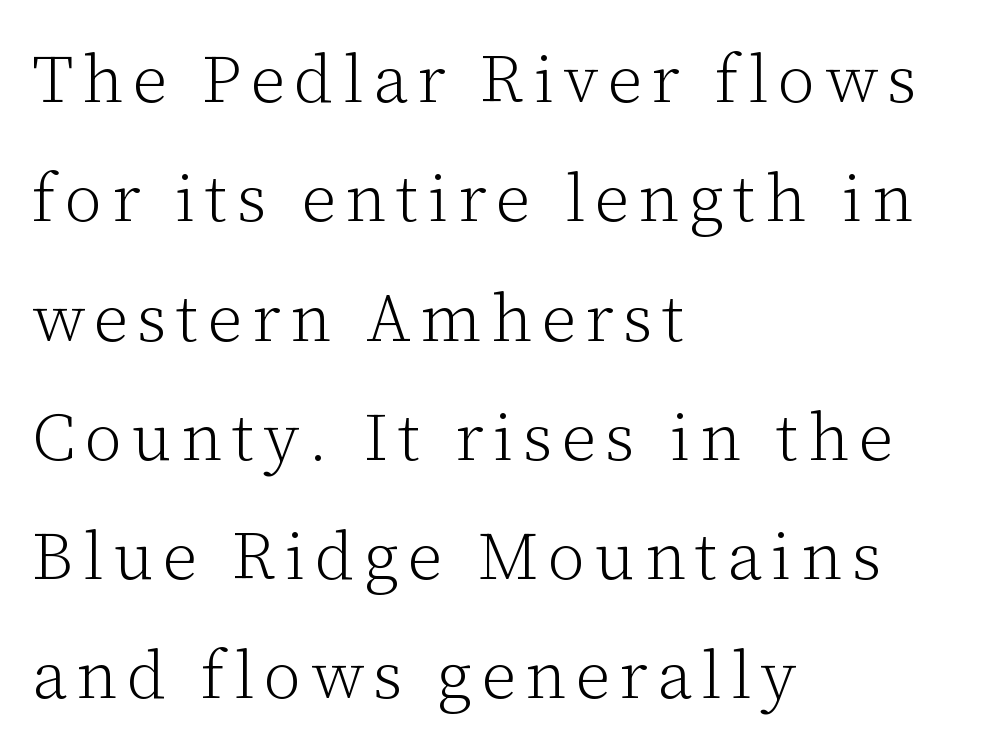
{"serif": "yes", "italic": "no", "bold": "no", "weight": "light", "width": "normal", "stroke_contrast": "low", "x_height": "medium", "monospaced": "no", "underline": "no", "align": "left", "line_spacing_ratio": 1.78, "glyph_px": 67}
